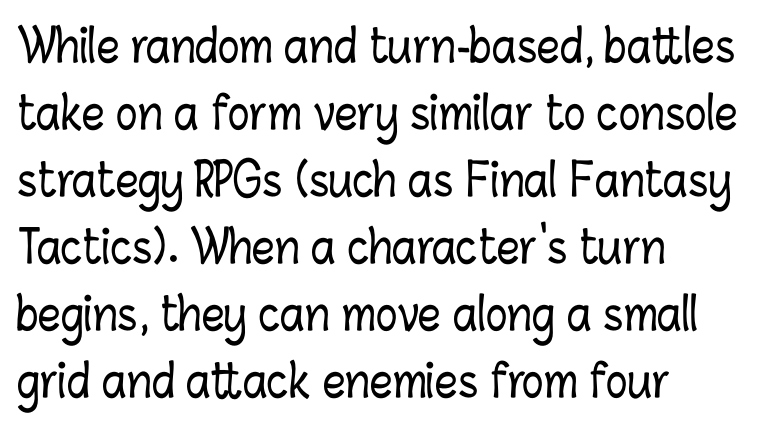
Here the designer chose a conventional face with non-uniform glyph widths. Has an underline been added? It has not. These lines are set flush left with a ragged right edge. Letter spacing: default. The letters stand upright; this is a roman face.
